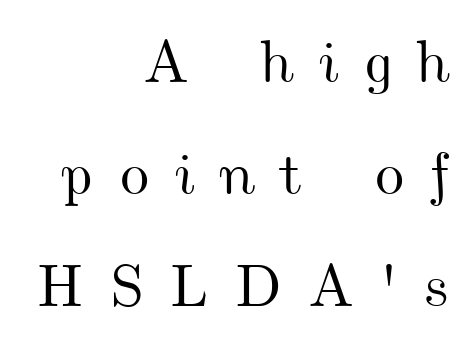
The image shows 60 px wide type; set right-aligned, line spacing 1.87x, unusually wide letter spacing (+0.4 em), not underlined; medium stroke contrast and a small x-height.
